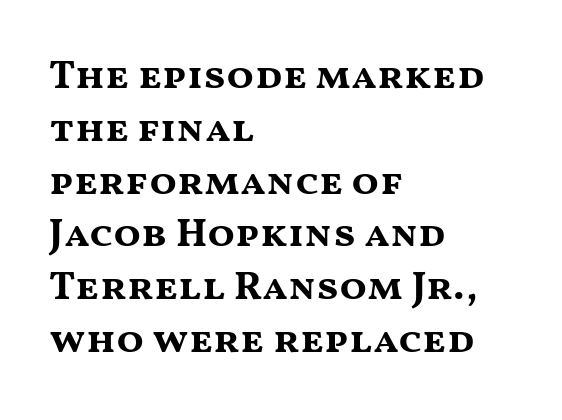
{"serif": "no", "italic": "no", "bold": "yes", "weight": "bold", "width": "wide", "stroke_contrast": "medium", "x_height": "medium", "monospaced": "no", "underline": "no", "align": "left", "line_spacing": "normal", "line_spacing_ratio": 1.32, "letter_spacing": "normal", "letter_spacing_em": 0.0, "glyph_px": 40}
